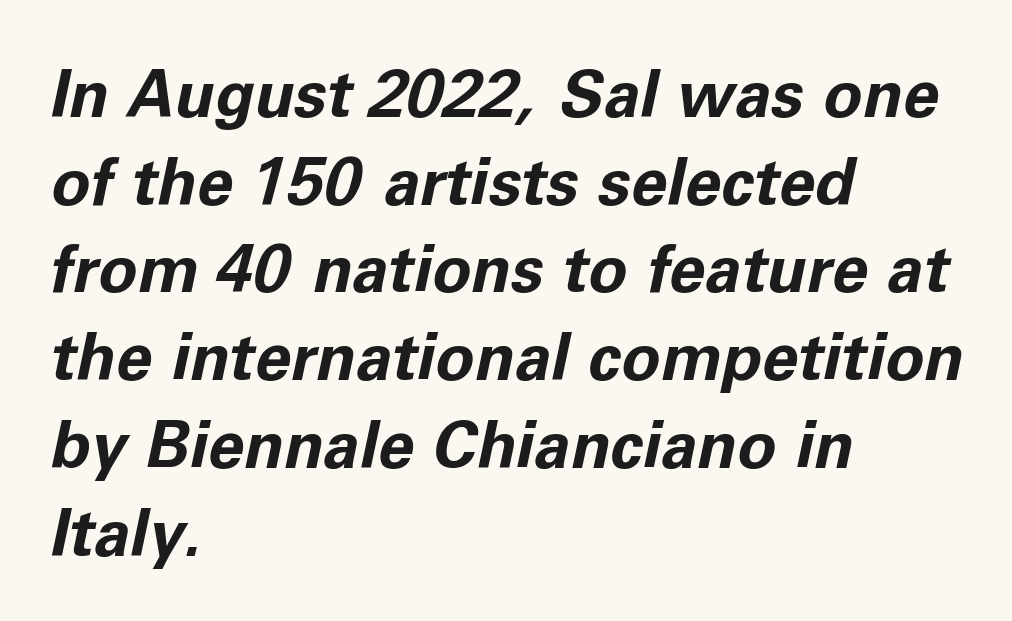
The image shows 65 px bold type, italic (leaning right); set left-aligned, normal line spacing (1.35x), normal letter spacing, not underlined; low stroke contrast and a medium x-height.
